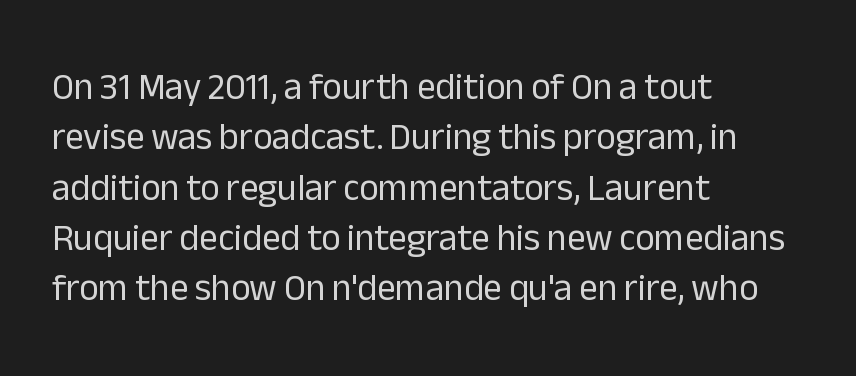
Inter-character spacing is left at the font's built-in metrics. Note: no serifs on the glyphs. Unbolded letterforms with no extra heft. The rendering uses natural spacing where letterforms have individual widths.
